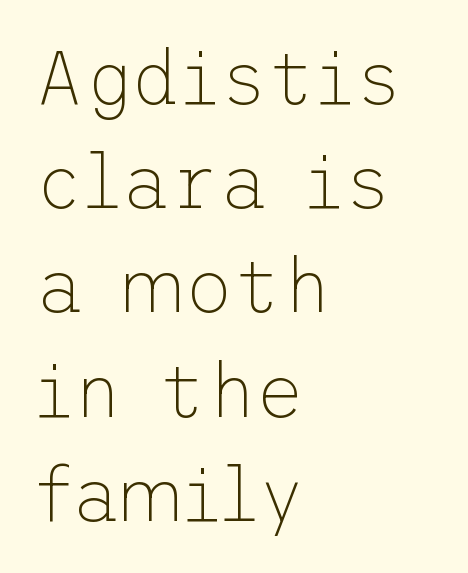
The zone under the glyphs is completely vacant. Weight: not bold — regular or lighter. Font category for this specimen: sans-serif. Quick note: not italic, upright. Caption: multi-line text, flush left, ragged right.
